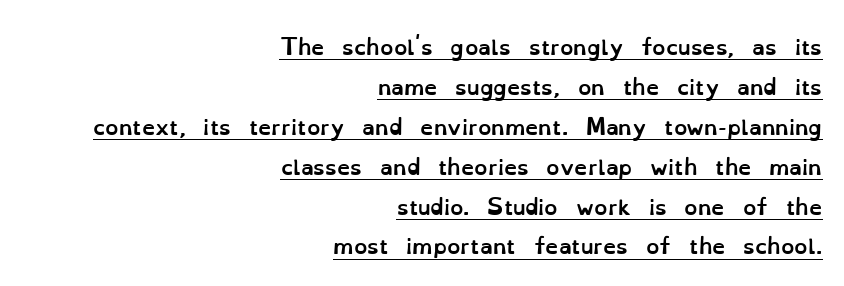
Q: Is the text bold? A: Yes.
Q: Is the text italic (slanted)? A: No, it is upright.
Q: Is the text underlined? A: Yes.
Q: How is the paragraph aligned? A: Right-aligned.
Q: Is the spacing between letters normal or unusually wide? A: Normal.
Q: Is the spacing between lines tight, normal or loose? A: Loose.
